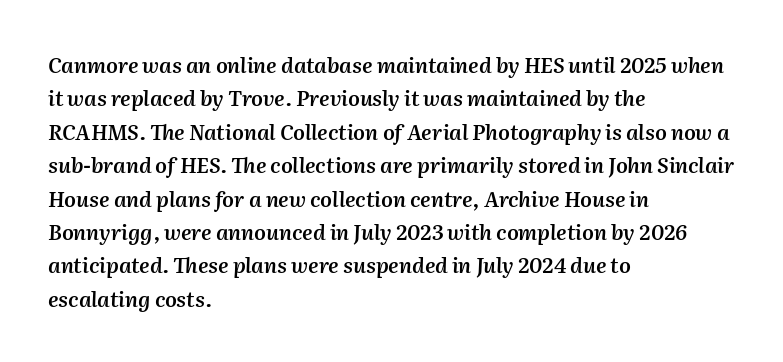
Every row of glyphs begins at an identical x-position on the left. There is no visible air inserted between adjacent glyphs. Emphasis-style slanted type is in use. Does the weight exceed regular? Yes, but only to semibold.
